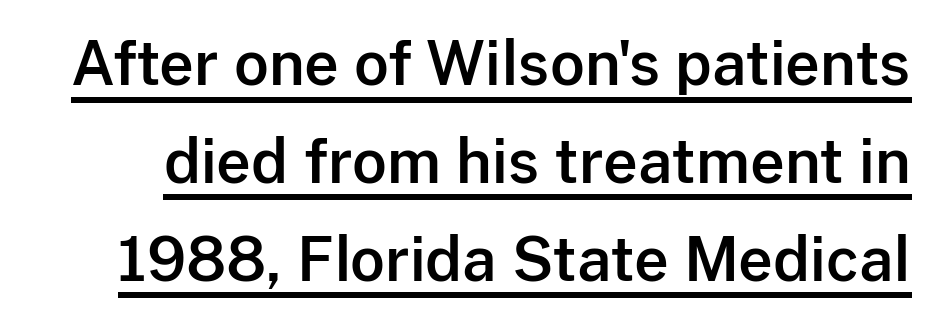
{"serif": "no", "italic": "no", "width": "normal", "stroke_contrast": "low", "x_height": "medium", "monospaced": "no", "underline": "yes", "line_spacing": "normal", "line_spacing_ratio": 1.63, "letter_spacing": "normal", "letter_spacing_em": 0.0, "glyph_px": 60}
